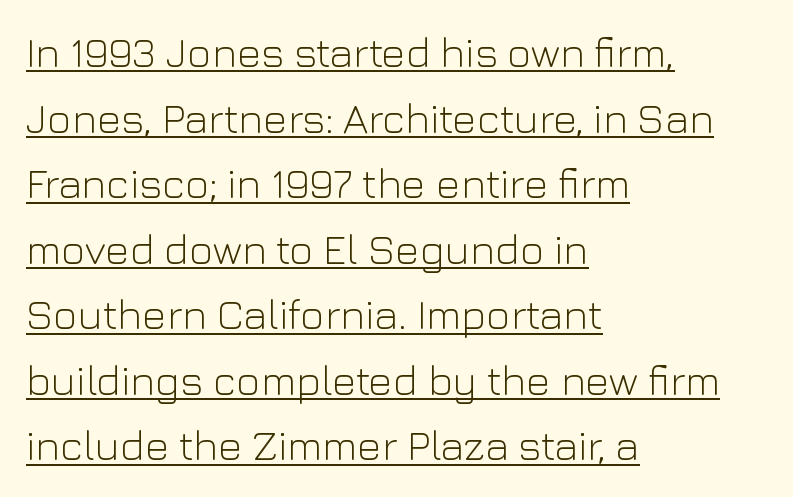
Italic? Not at all — the glyphs are vertical. If you drew a ruler down the left edge, every line would touch it. The typesetter has applied underlining to the passage shown. Letterform terminals end flat and unadorned throughout the passage. A typesetter would call this zero additional tracking. The letters look calm and open, with moderate or lighter stems.
